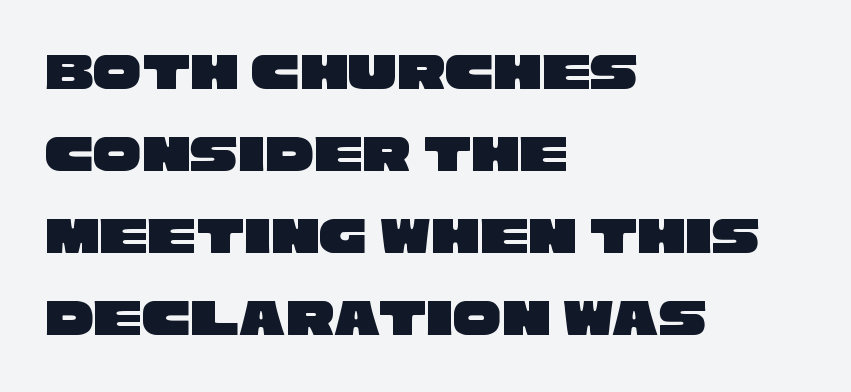
The rendering keeps characters at their native spacing. Letters rest on an invisible, unmarked baseline. Each letter keeps its own natural width here, so spacing adapts to shape. Grotesque or geometric, the face here clearly has no serifs.
